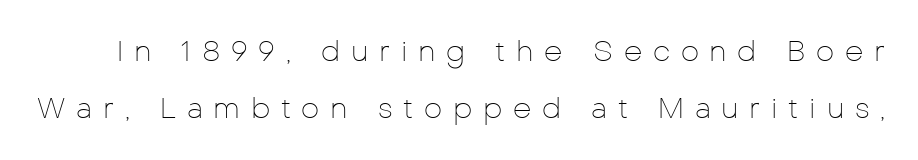
These lines are rendered in a variable-pitch font. Has an underline been added? It has not. Nope, not italic — everything's standing straight. Whoever set this chose breathing room over compactness in the vertical rhythm.
